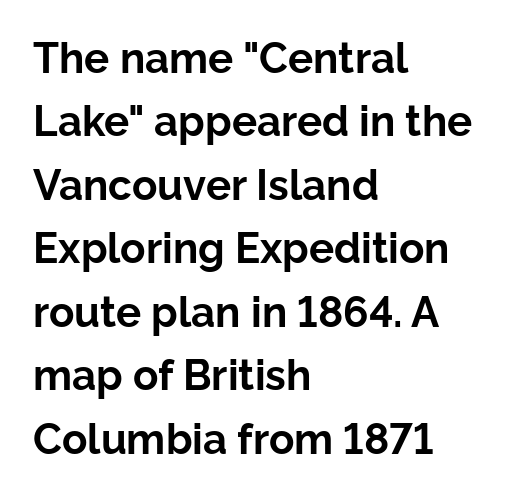
The image shows 42 px bold sans-serif type, upright; set left-aligned, normal line spacing (1.51x), normal letter spacing, not underlined; low stroke contrast and a medium x-height.
